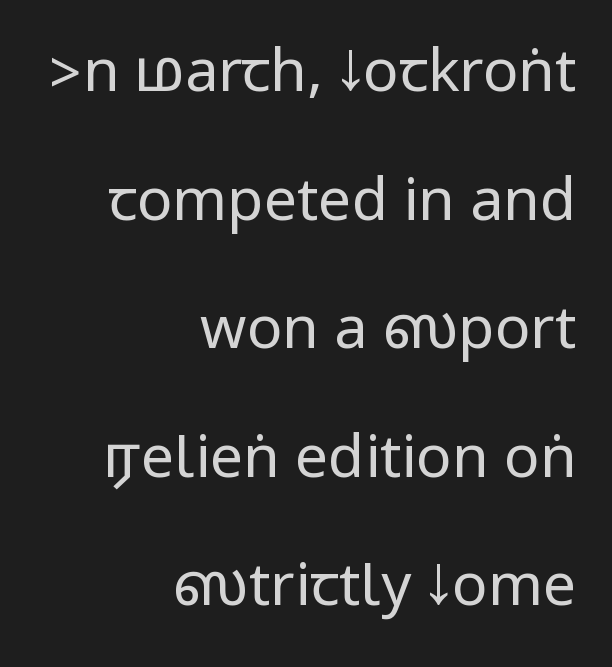
The image shows 59 px regular-weight, condensed sans-serif type, upright; set right-aligned, loose line spacing (2.18x), normal letter spacing, not underlined; low stroke contrast.
